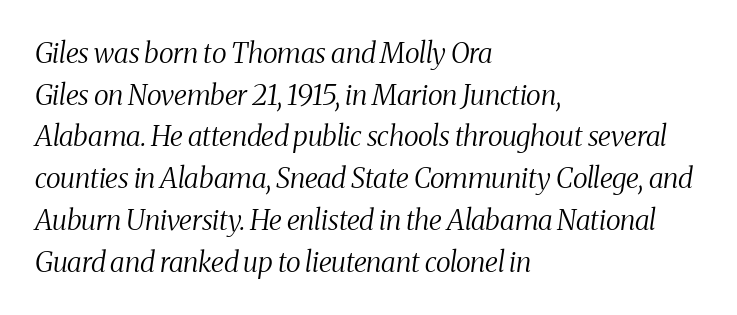
Q: Is the text bold? A: No.
Q: Is the text italic (slanted)? A: Yes, it leans right by about 8 degrees.
Q: Is the typeface a serif or a sans-serif typeface? A: Serif.
Q: Is the text underlined? A: No.
Q: How is the paragraph aligned? A: Left-aligned.
Q: Is the spacing between letters normal or unusually wide? A: Normal.
Q: Is the spacing between lines tight, normal or loose? A: Normal.
Q: Width (condensed, normal, or wide)? A: Condensed.
Q: Stroke contrast? A: Medium.
Q: x-height? A: Medium.
Q: Monospaced? A: No.
